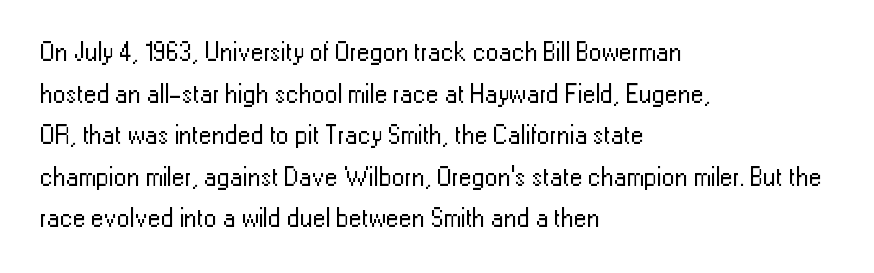
The image shows 26 px text type, upright; set left-aligned, normal line spacing (1.6x), normal letter spacing, not underlined.
